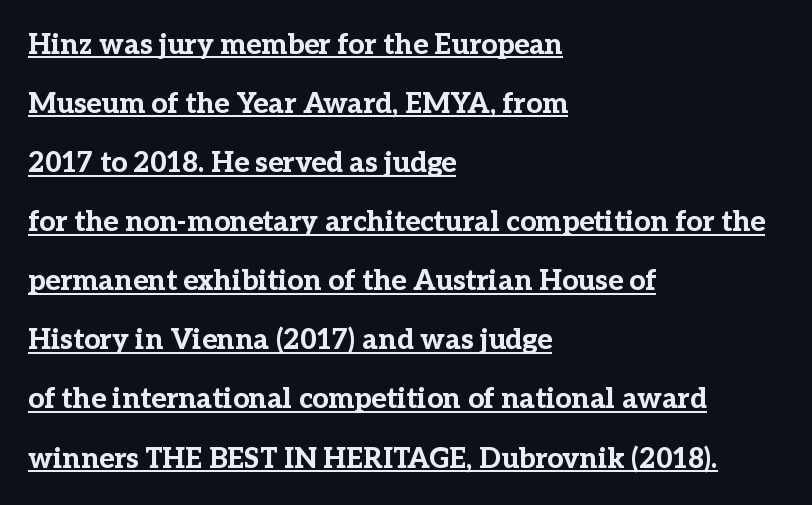
The image shows 28 px bold serif type, upright; set left-aligned, loose line spacing (2.11x), normal letter spacing, underlined; low stroke contrast and a medium x-height.
